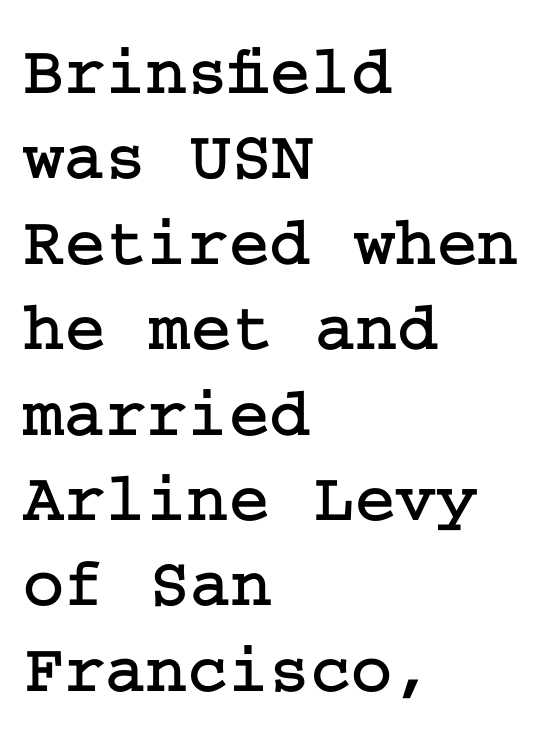
The image shows 70 px serif type, upright; set left-aligned, line spacing 1.22x, normal letter spacing, not underlined; low stroke contrast and a medium x-height.
